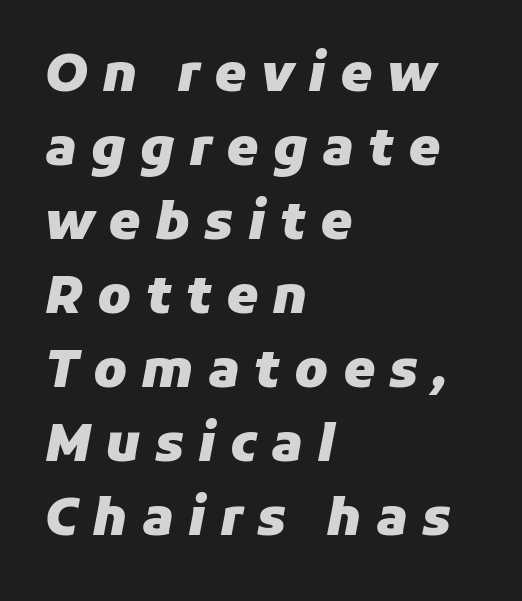
{"italic": "yes", "lean": "right", "slant_degrees": 11, "bold": "yes", "weight": "heavy", "width": "normal", "stroke_contrast": "low", "x_height": "medium", "monospaced": "no", "underline": "no", "align": "left", "line_spacing": "normal", "line_spacing_ratio": 1.45, "letter_spacing": "wide", "letter_spacing_em": 0.28, "glyph_px": 51}
